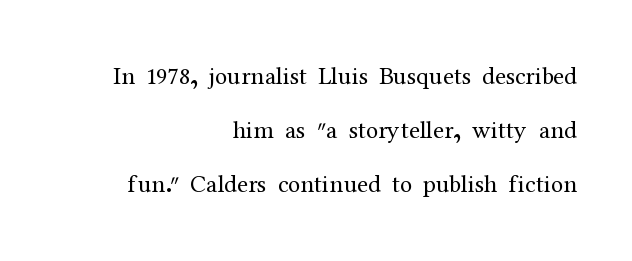
The image shows 25 px text type, upright; set right-aligned, loose line spacing (2.17x), normal letter spacing, not underlined.
